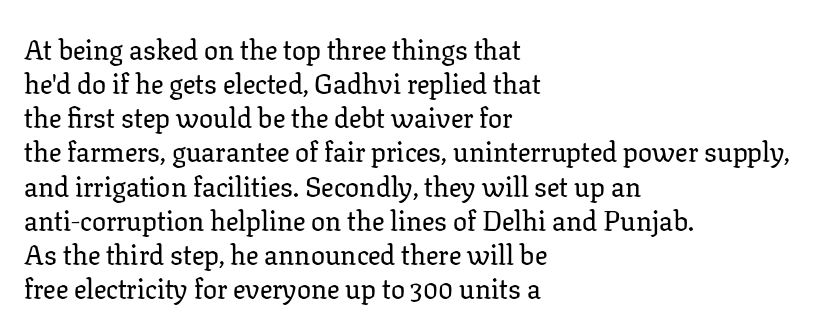
This is roman type, the default non-slanted kind. Is the block centered? No — it sits flush against the left margin. Old-style or modern, the face here clearly has serifs. Tracking here is standard; glyphs follow each other at the usual distance. The area under the type is left untouched.
